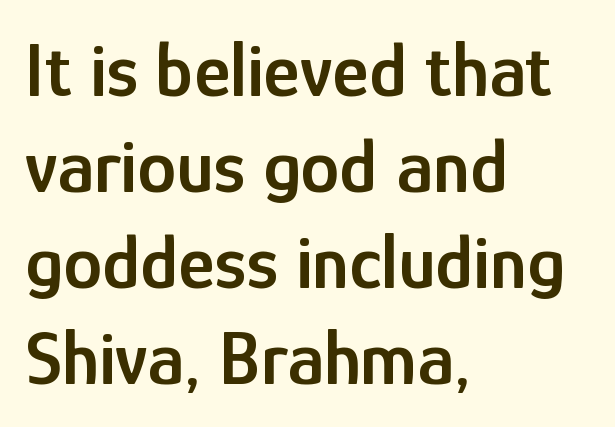
Any mark beneath the type? The region is blank. These lines were composed using upright roman letters. Nobody touched the tracking dial on this one. You can tell from the bare stems that sans-serif type was used.
